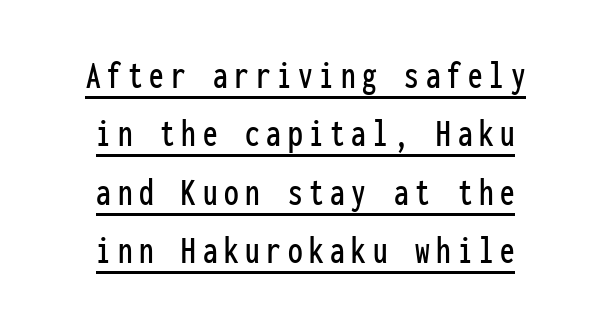
The image shows 39 px condensed sans-serif type, upright, monospaced; set centered, normal line spacing (1.5x), underlined; low stroke contrast and a medium x-height.
